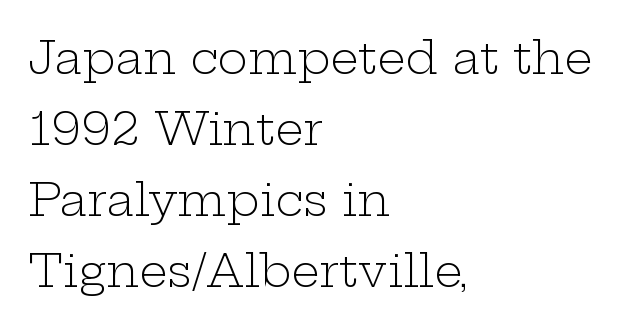
Q: Is the text bold? A: No.
Q: Is the text italic (slanted)? A: No, it is upright.
Q: Is the typeface a serif or a sans-serif typeface? A: Serif.
Q: Is the text underlined? A: No.
Q: How is the paragraph aligned? A: Left-aligned.
Q: Is the spacing between letters normal or unusually wide? A: Normal.
Q: Is the spacing between lines tight, normal or loose? A: Normal.
Q: Width (condensed, normal, or wide)? A: Wide.
Q: Stroke contrast? A: Low.
Q: x-height? A: Medium.
Q: Monospaced? A: No.
